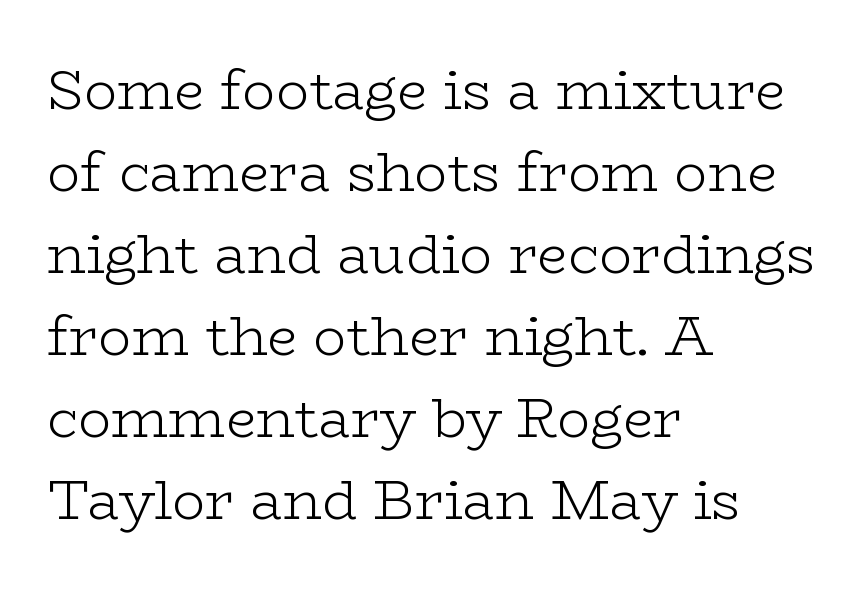
The image shows 55 px light, wide serif type, upright; set left-aligned, normal line spacing (1.49x), normal letter spacing, not underlined; low stroke contrast and a medium x-height.
